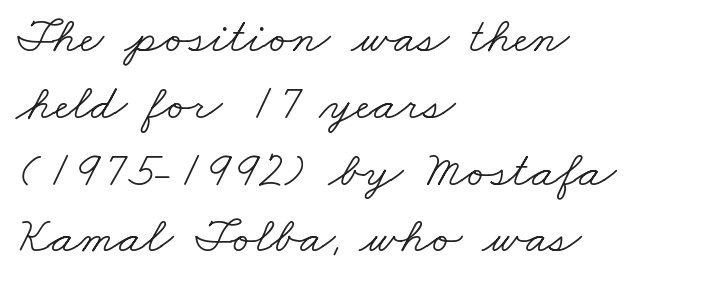
On a weight scale, this lands at 450 or below. Is there much room between lines? A standard amount, neither cramped nor airy. A typesetter would call this proportional, since set widths differ per character. The zone under the glyphs is completely vacant. All the whitespace from short lines collects on the right. Characters follow at the spacing the type designer built in.
